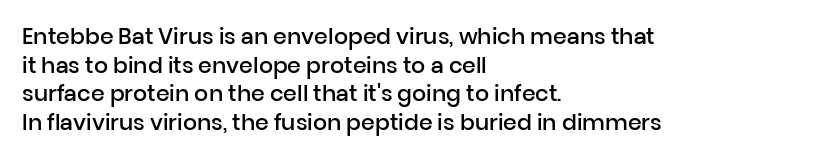
Between one letter and the next there's only the usual sliver of space. Firm but not heavy-handed strokes: this text is semibold. No italicization has been applied; the sample stays upright. Each line starts at the same left margin while the right side varies. Notice how descenders clear the ascenders below comfortably — that's standard leading.
